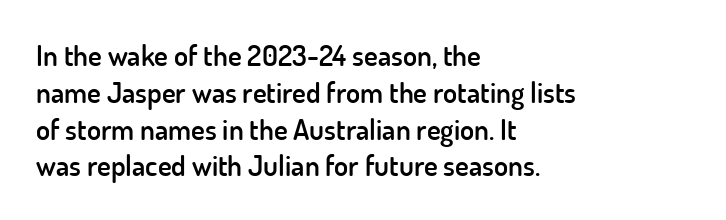
Q: Is the text bold? A: Semi-bold.
Q: Is the text italic (slanted)? A: No, it is upright.
Q: Is the typeface a serif or a sans-serif typeface? A: Sans-serif.
Q: Is the text underlined? A: No.
Q: How is the paragraph aligned? A: Left-aligned.
Q: Is the spacing between letters normal or unusually wide? A: Normal.
Q: Is the spacing between lines tight, normal or loose? A: Normal.
Q: Width (condensed, normal, or wide)? A: Normal.
Q: Stroke contrast? A: Low.
Q: x-height? A: Small.
Q: Monospaced? A: No.
